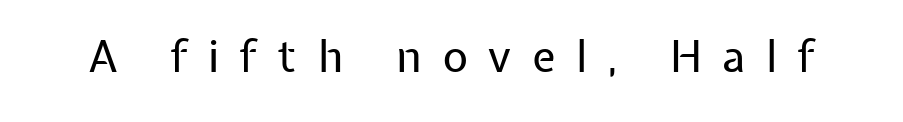
The font is comparable to plain body text, perhaps lighter. Every character sits straight up, as roman type does. Is this a fixed-width face? No — the glyphs have proportional, varying widths. How are the letters spaced? Widely, with obvious added tracking. Any mark beneath the type? The region is blank.
